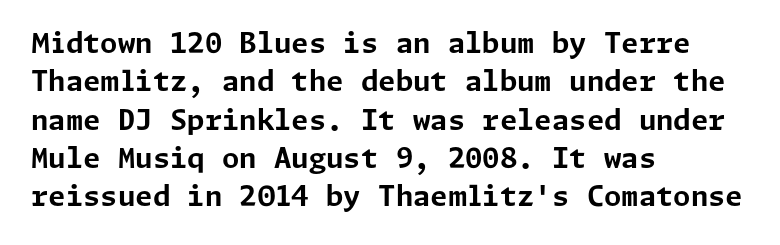
Q: Is the text bold? A: Yes.
Q: Is the text italic (slanted)? A: No, it is upright.
Q: Is the typeface a serif or a sans-serif typeface? A: Sans-serif.
Q: Is the text underlined? A: No.
Q: How is the paragraph aligned? A: Left-aligned.
Q: Is the spacing between letters normal or unusually wide? A: Normal.
Q: Is the spacing between lines tight, normal or loose? A: Normal.
Q: Width (condensed, normal, or wide)? A: Normal.
Q: Stroke contrast? A: Low.
Q: x-height? A: Medium.
